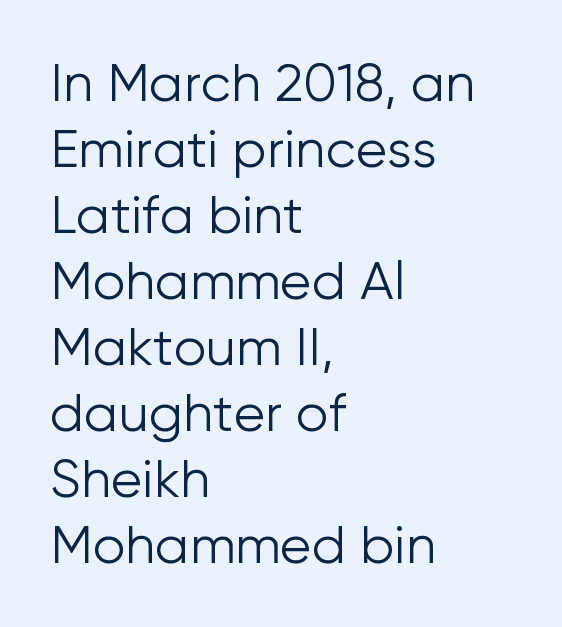
Q: Is the text bold? A: No.
Q: Is the text italic (slanted)? A: No, it is upright.
Q: Is the typeface a serif or a sans-serif typeface? A: Sans-serif.
Q: Is the text underlined? A: No.
Q: How is the paragraph aligned? A: Left-aligned.
Q: Is the spacing between letters normal or unusually wide? A: Normal.
Q: Is the spacing between lines tight, normal or loose? A: Normal.
Q: Width (condensed, normal, or wide)? A: Normal.
Q: Stroke contrast? A: Low.
Q: x-height? A: Medium.
Q: Monospaced? A: No.
